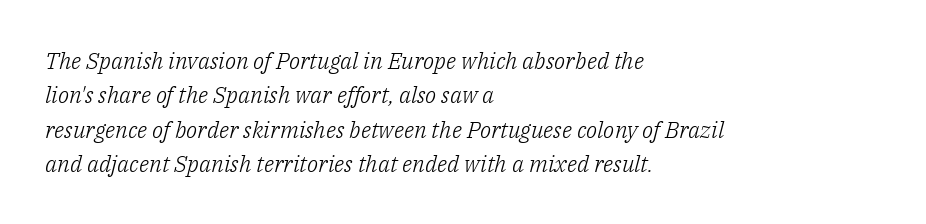
Q: Is the text bold? A: No.
Q: Is the text italic (slanted)? A: Yes, it leans right by about 14 degrees.
Q: Is the text underlined? A: No.
Q: How is the paragraph aligned? A: Left-aligned.
Q: Is the spacing between letters normal or unusually wide? A: Normal.
Q: Is the spacing between lines tight, normal or loose? A: Normal.
